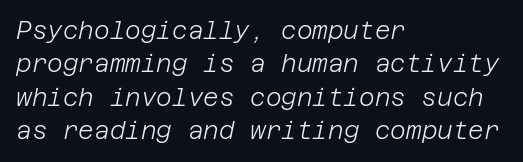
{"italic": "yes", "lean": "right", "slant_degrees": 12, "bold": "no", "underline": "no", "align": "left", "line_spacing": "normal", "line_spacing_ratio": 1.39, "letter_spacing": "normal", "letter_spacing_em": 0.0, "glyph_px": 24}
